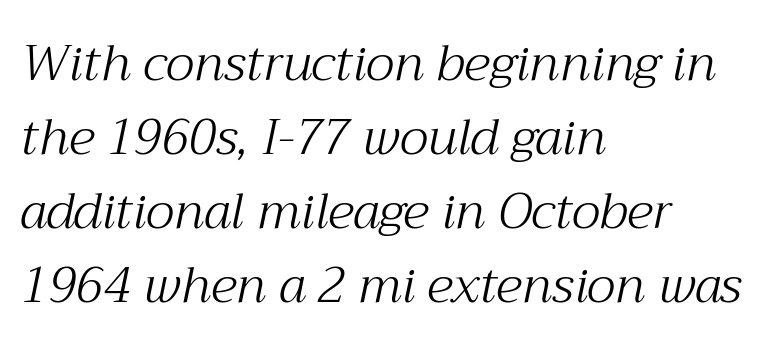
Q: Is the text bold? A: No.
Q: Is the text italic (slanted)? A: Yes, it leans right by about 12 degrees.
Q: Is the typeface a serif or a sans-serif typeface? A: Serif.
Q: Is the text underlined? A: No.
Q: How is the paragraph aligned? A: Left-aligned.
Q: Is the spacing between letters normal or unusually wide? A: Normal.
Q: Is the spacing between lines tight, normal or loose? A: Normal.
Q: Width (condensed, normal, or wide)? A: Normal.
Q: Stroke contrast? A: Medium.
Q: x-height? A: Medium.
Q: Monospaced? A: No.
